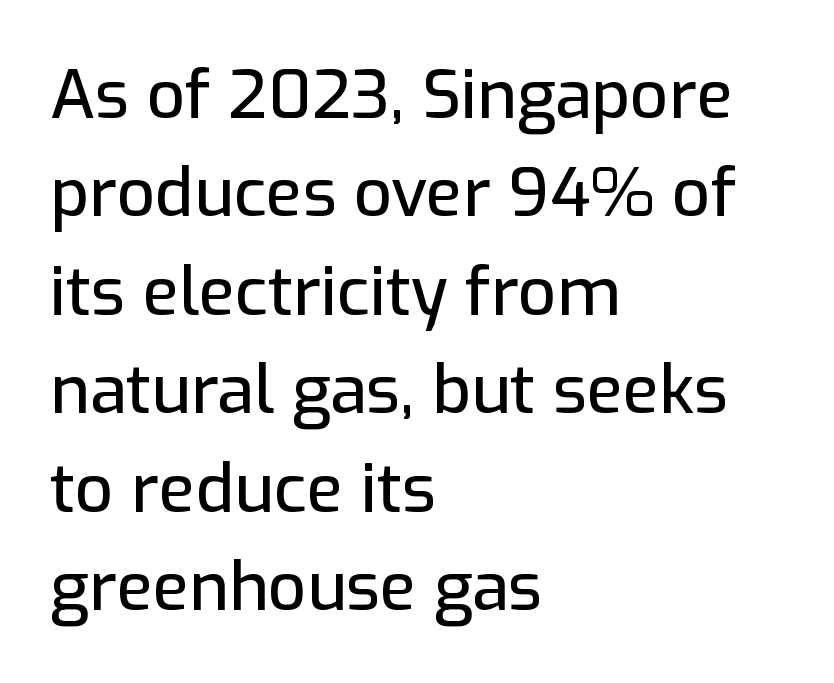
{"serif": "no", "italic": "no", "width": "normal", "stroke_contrast": "low", "x_height": "medium", "monospaced": "no", "underline": "no", "align": "left", "line_spacing": "normal", "line_spacing_ratio": 1.47, "letter_spacing": "normal", "letter_spacing_em": 0.0, "glyph_px": 67}
